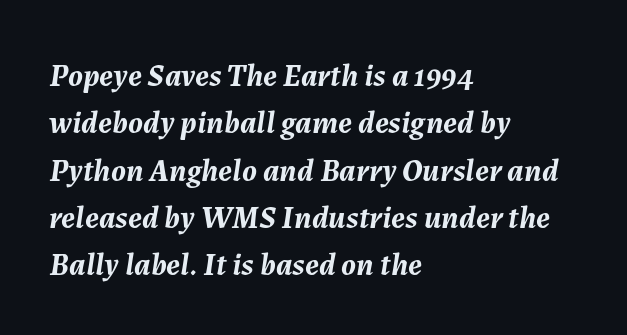
Q: Is the text bold? A: Yes.
Q: Is the text italic (slanted)? A: Yes, it leans right by about 7 degrees.
Q: Is the text underlined? A: No.
Q: How is the paragraph aligned? A: Left-aligned.
Q: Is the spacing between letters normal or unusually wide? A: Normal.
Q: Is the spacing between lines tight, normal or loose? A: Normal.
Q: Width (condensed, normal, or wide)? A: Normal.
Q: Stroke contrast? A: Medium.
Q: x-height? A: Medium.
Q: Monospaced? A: No.
